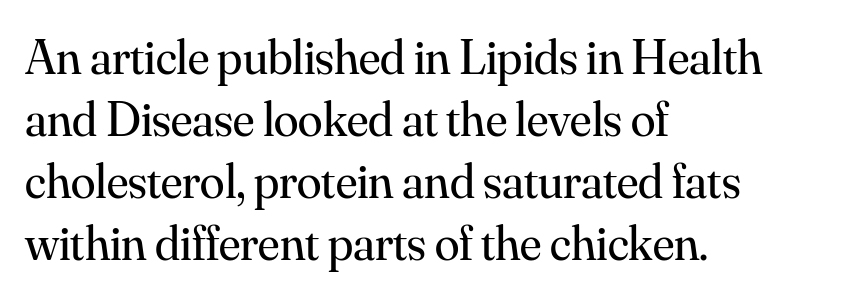
The image shows 50 px regular-weight serif type, upright; set left-aligned, line spacing 1.24x, normal letter spacing, not underlined; medium stroke contrast and a small x-height.
